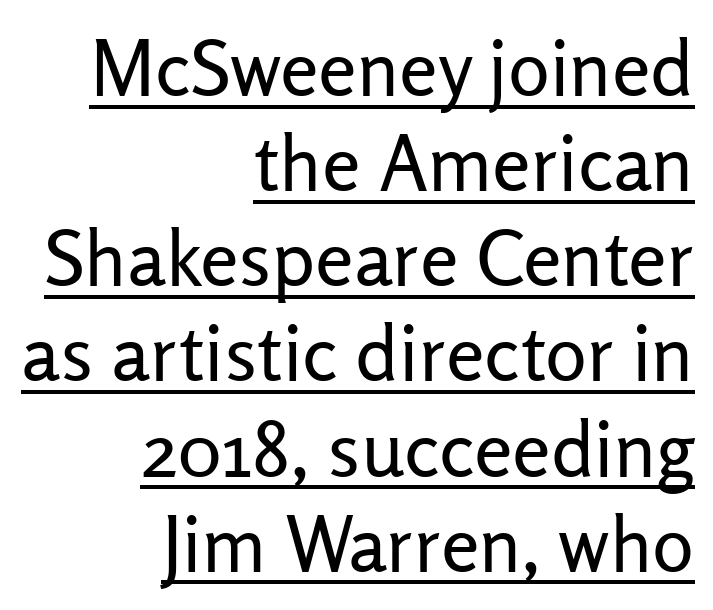
The image shows 78 px regular-weight sans-serif type, upright; set right-aligned, line spacing 1.22x, normal letter spacing, underlined; low stroke contrast and a medium x-height.
